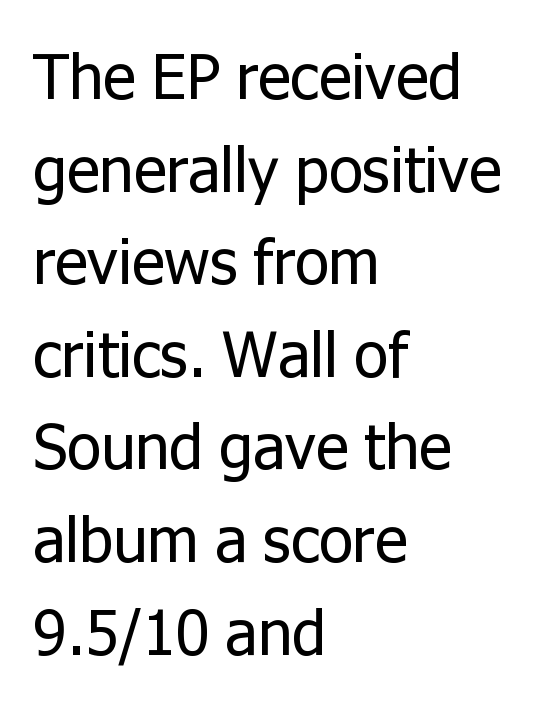
The image shows 63 px regular-weight sans-serif type, upright; set left-aligned, normal line spacing (1.47x), normal letter spacing, not underlined; low stroke contrast and a medium x-height.
